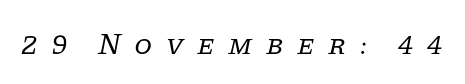
Q: Is the text bold? A: No.
Q: Is the text italic (slanted)? A: Yes, it leans right by about 11 degrees.
Q: Is the typeface a serif or a sans-serif typeface? A: Serif.
Q: Is the text underlined? A: No.
Q: Is the spacing between letters normal or unusually wide? A: Unusually wide.
Q: Width (condensed, normal, or wide)? A: Normal.
Q: Stroke contrast? A: Low.
Q: x-height? A: Large.
Q: Monospaced? A: No.
